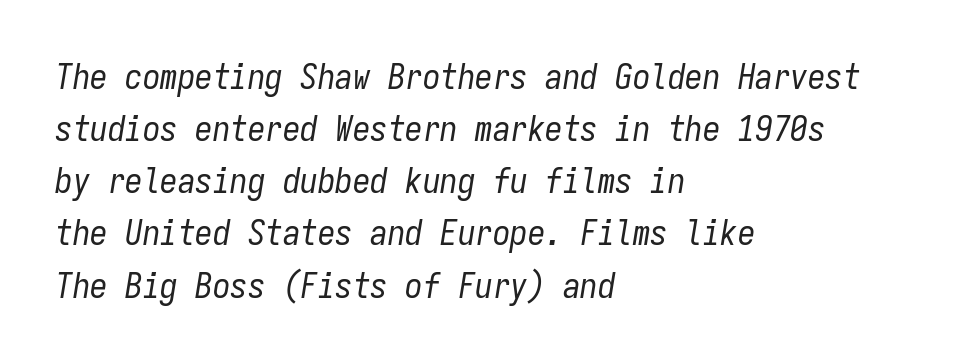
The image shows 35 px regular-weight, condensed type, italic (leaning right), monospaced; set left-aligned, normal line spacing (1.49x), normal letter spacing, not underlined; low stroke contrast and a medium x-height.
